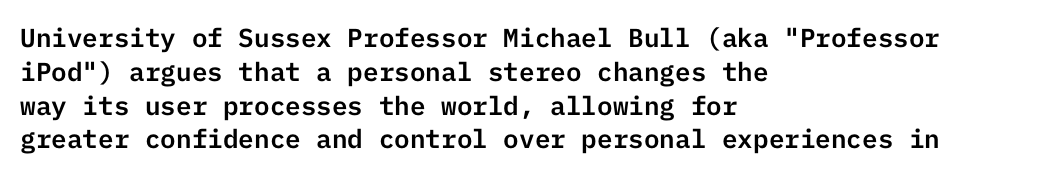
The image shows 26 px text type, upright; set left-aligned, normal line spacing (1.3x), normal letter spacing, not underlined.
